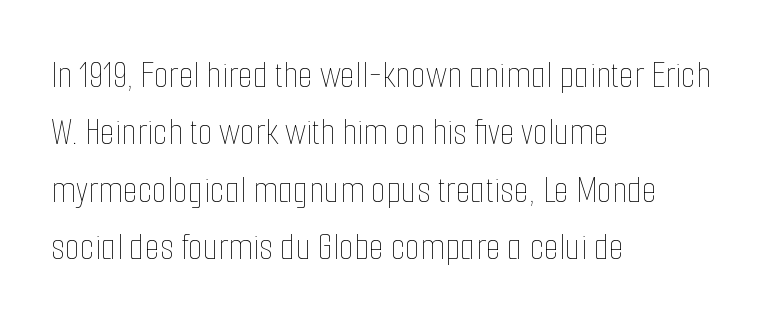
The image shows 39 px thin, condensed type, upright; set left-aligned, normal line spacing (1.47x), normal letter spacing, not underlined; low stroke contrast and a medium x-height.
